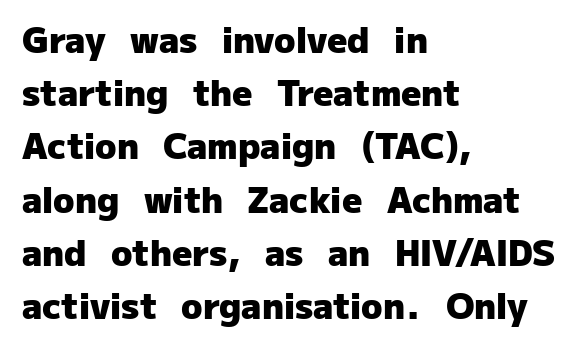
The image shows 35 px heavy sans-serif type, upright; set left-aligned, normal line spacing (1.52x), normal letter spacing, not underlined; low stroke contrast and a medium x-height.
